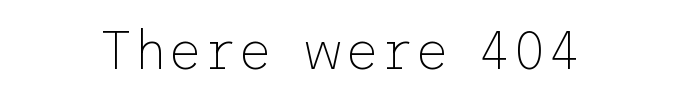
No extra ink here — the face is not bold. Beneath every word, the page is bare. Typographically, this falls in the sans-serif category. Posture: straight, roman, zero tilt.
